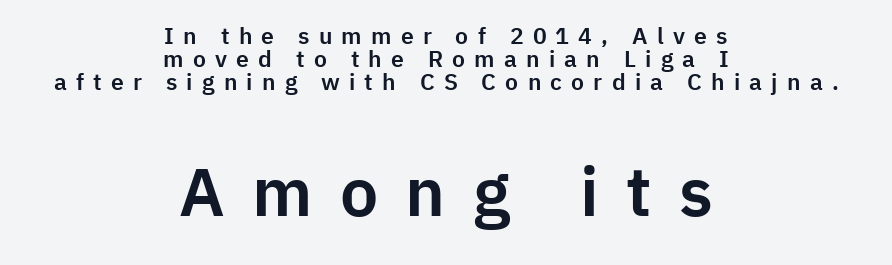
The image shows 68 px sans-serif type, upright; set centered, tight line spacing (1.0x), unusually wide letter spacing (+0.4 em), not underlined; the second (bottom) block is 2.96x larger; low stroke contrast and a medium x-height.
